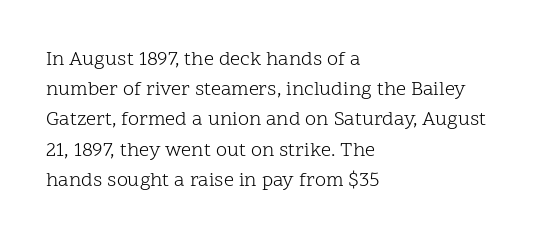
Q: Is the text bold? A: No.
Q: Is the text italic (slanted)? A: No, it is upright.
Q: Is the text underlined? A: No.
Q: How is the paragraph aligned? A: Left-aligned.
Q: Is the spacing between letters normal or unusually wide? A: Normal.
Q: Is the spacing between lines tight, normal or loose? A: Normal.
